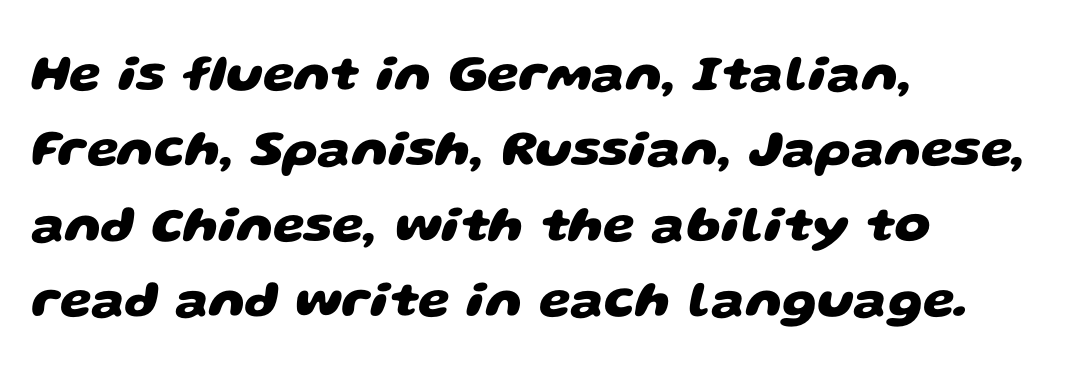
{"serif": "no", "bold": "yes", "weight": "heavy", "width": "wide", "stroke_contrast": "low", "x_height": "large", "monospaced": "no", "underline": "no", "align": "left", "line_spacing": "normal", "line_spacing_ratio": 1.48, "letter_spacing": "normal", "letter_spacing_em": 0.0, "glyph_px": 51}
